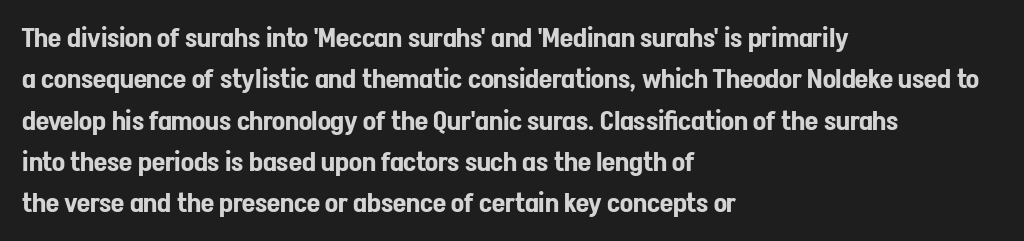
The image shows 27 px text type, upright; set left-aligned, normal line spacing (1.53x), normal letter spacing, not underlined.
